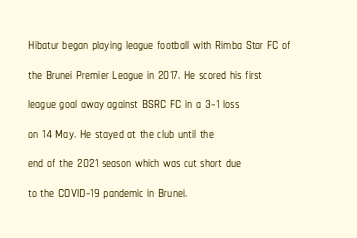
{"italic": "no", "underline": "no", "align": "left", "line_spacing": "normal", "line_spacing_ratio": 1.48, "letter_spacing": "normal", "letter_spacing_em": 0.0, "glyph_px": 20}
